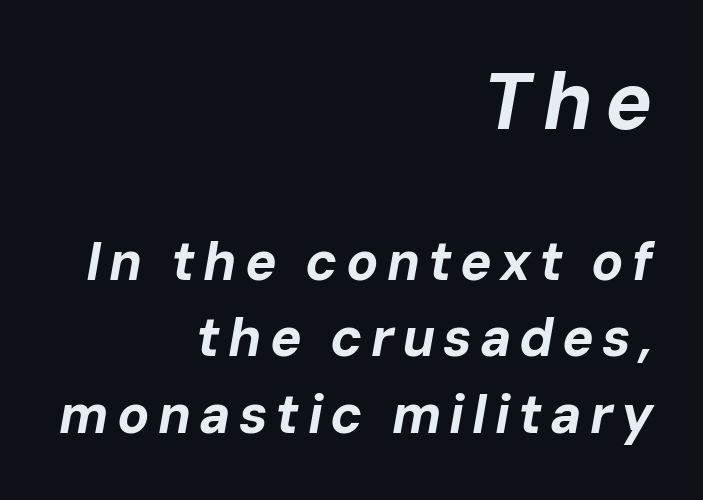
The image shows 79 px bold type, italic (leaning right); set right-aligned, normal line spacing (1.44x), not underlined; the first (top) block is 1.49x larger; low stroke contrast and a medium x-height.
